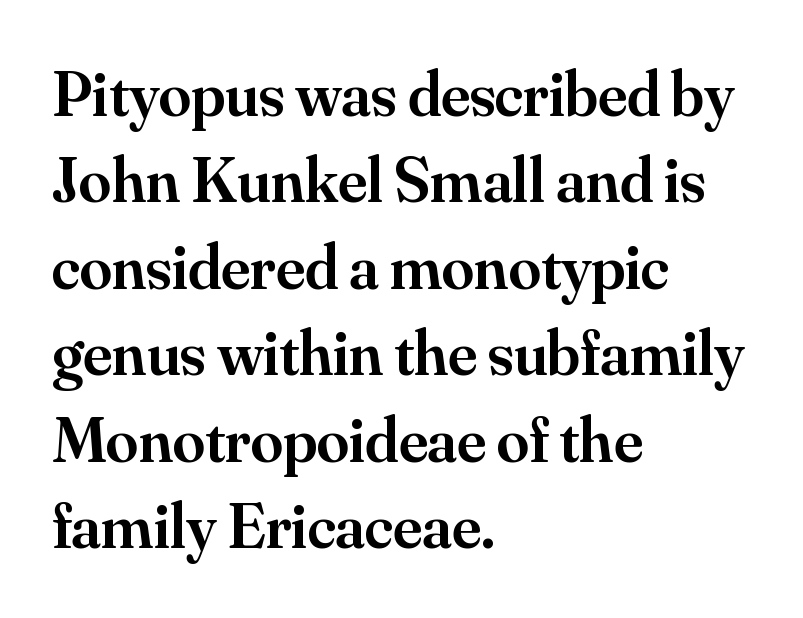
The image shows 65 px semibold serif type, upright; set left-aligned, normal line spacing (1.33x), normal letter spacing, not underlined; medium stroke contrast and a small x-height.
